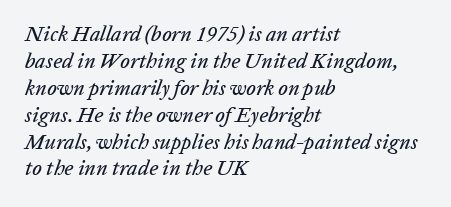
Q: Is the text italic (slanted)? A: Yes, it leans right by about 20 degrees.
Q: Is the text underlined? A: No.
Q: How is the paragraph aligned? A: Left-aligned.
Q: Is the spacing between letters normal or unusually wide? A: Normal.
Q: Is the spacing between lines tight, normal or loose? A: Normal.
